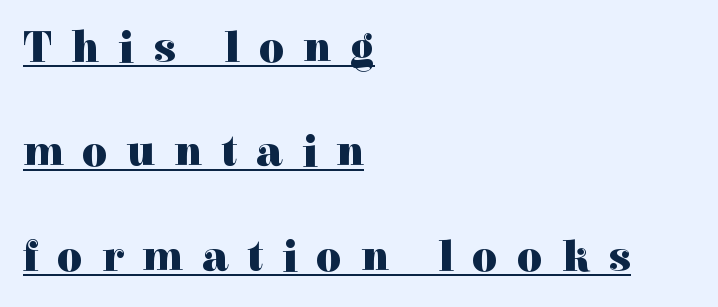
{"serif": "yes", "italic": "no", "bold": "yes", "weight": "heavy", "width": "normal", "x_height": "medium", "monospaced": "no", "underline": "yes", "align": "left", "line_spacing": "loose", "line_spacing_ratio": 2.37, "letter_spacing": "wide", "letter_spacing_em": 0.43, "glyph_px": 44}
